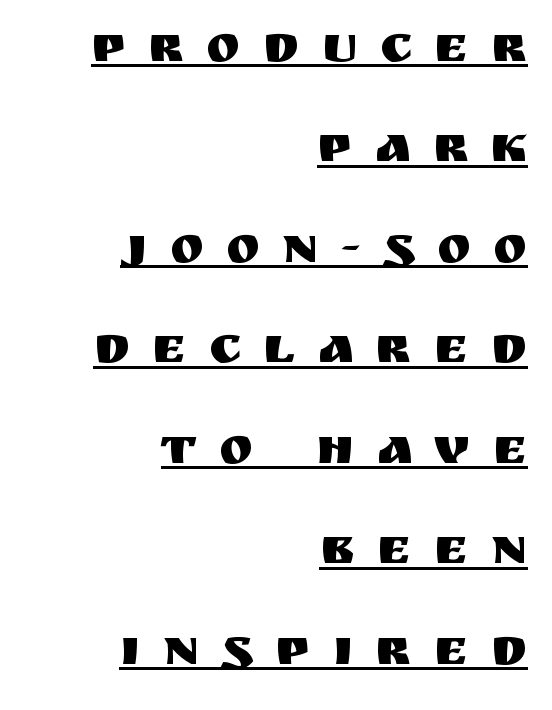
Tracking here is generous; glyphs stand well apart from one another. What's the leading like? Stretched, with rows far apart. You can tell from the bare stems that sans-serif type was used. Is there any slant? The stems are plumb. This sample carries an underscore along the baseline area. Here the designer chose a conventional face with non-uniform glyph widths.
